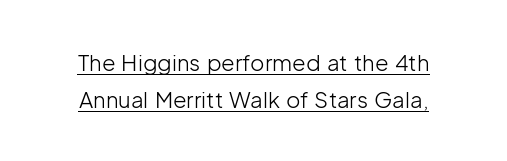
{"italic": "no", "bold": "no", "underline": "yes", "line_spacing": "normal", "line_spacing_ratio": 1.67, "letter_spacing": "normal", "letter_spacing_em": 0.0, "glyph_px": 22}
